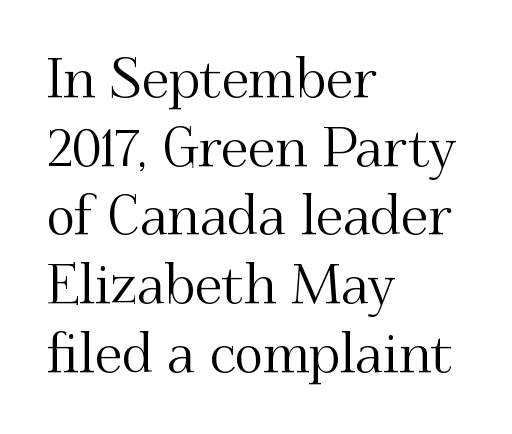
The words here are not underlined. Glyph-to-glyph distance matches everyday printed text. Alignment: flush left. The letters carry serifs — small finishing strokes at the ends of their stems.
